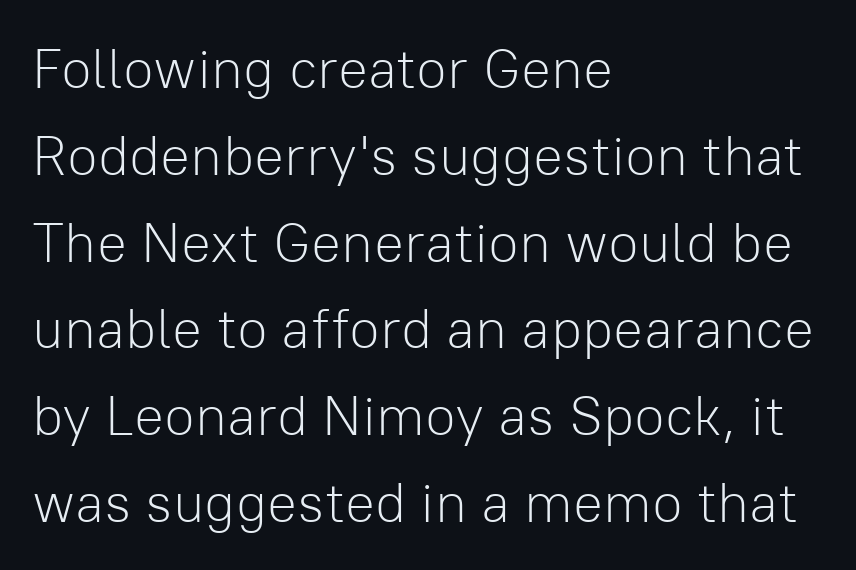
The image shows 56 px light sans-serif type, upright; set left-aligned, normal line spacing (1.55x), normal letter spacing, not underlined; low stroke contrast and a medium x-height.
